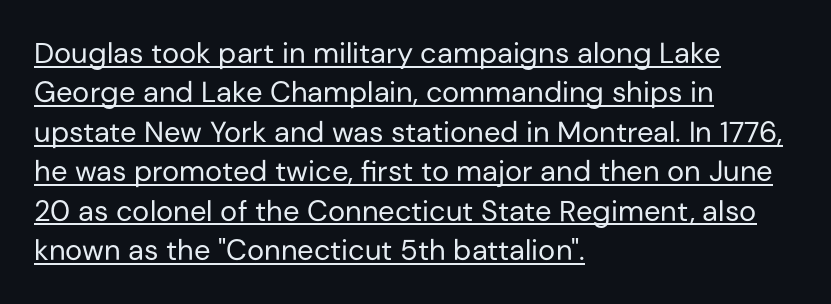
The image shows 29 px regular-weight sans-serif type, upright; set left-aligned, normal line spacing (1.36x), normal letter spacing, underlined; low stroke contrast and a medium x-height.
